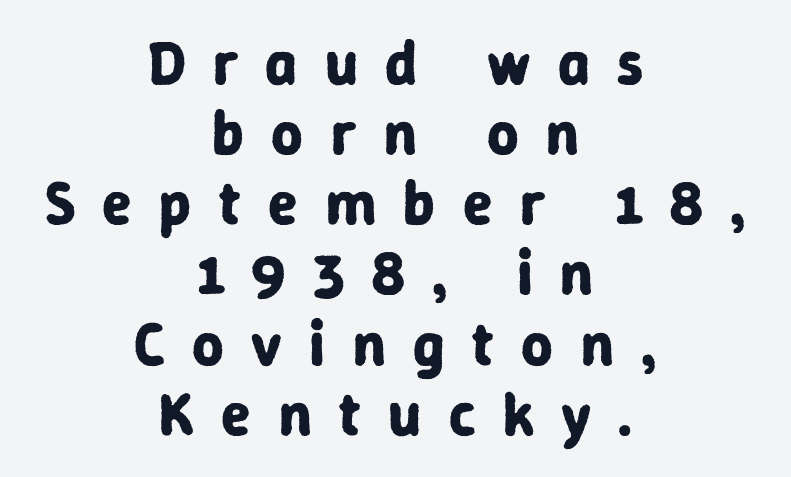
{"serif": "no", "italic": "no", "bold": "yes", "weight": "bold", "width": "normal", "stroke_contrast": "low", "x_height": "medium", "monospaced": "no", "underline": "no", "align": "center", "line_spacing": "tight", "line_spacing_ratio": 1.15, "letter_spacing": "wide", "letter_spacing_em": 0.45, "glyph_px": 61}
